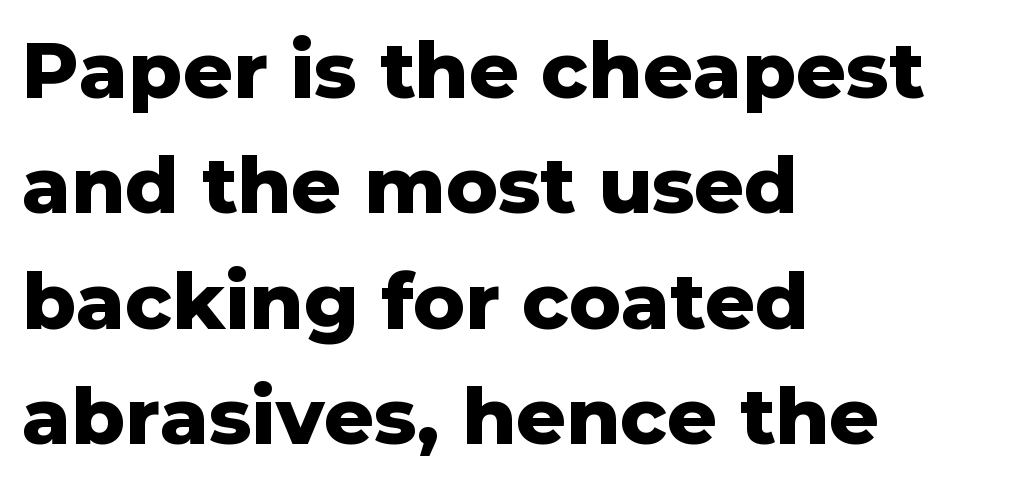
{"serif": "no", "italic": "no", "bold": "yes", "weight": "heavy", "width": "normal", "stroke_contrast": "low", "x_height": "medium", "monospaced": "no", "underline": "no", "align": "left", "line_spacing": "normal", "line_spacing_ratio": 1.48, "letter_spacing": "normal", "letter_spacing_em": 0.0, "glyph_px": 78}
